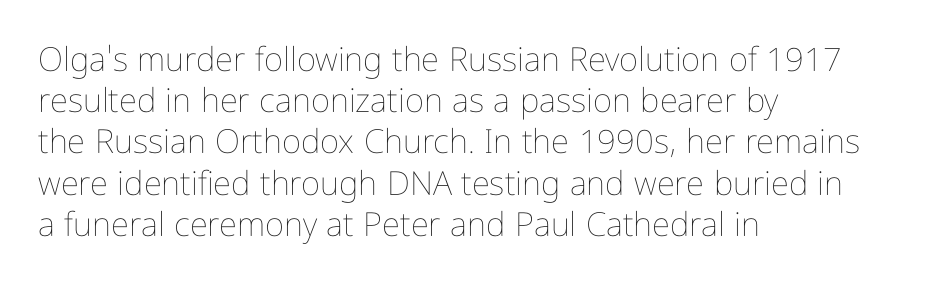
{"italic": "no", "bold": "no", "weight": "thin", "width": "condensed", "stroke_contrast": "low", "x_height": "medium", "monospaced": "no", "underline": "no", "align": "left", "line_spacing": "normal", "line_spacing_ratio": 1.25, "letter_spacing": "normal", "letter_spacing_em": 0.0, "glyph_px": 33}
